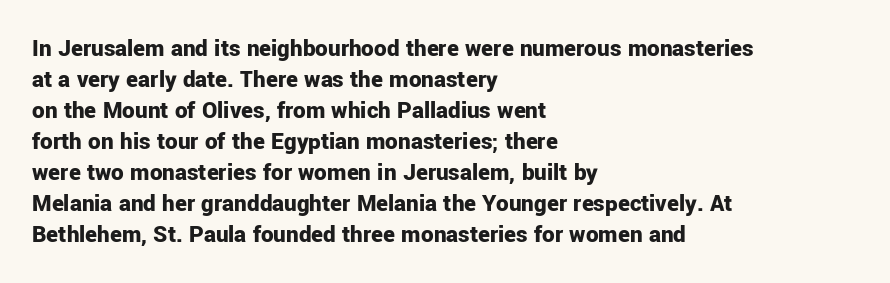
{"italic": "no", "bold": "yes", "underline": "no", "align": "left", "line_spacing_ratio": 1.24, "letter_spacing": "normal", "letter_spacing_em": 0.0, "glyph_px": 25}
